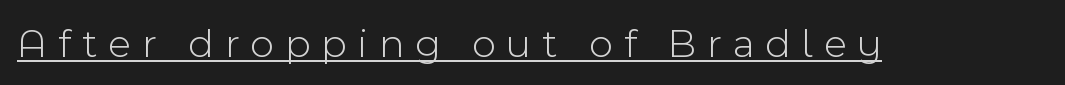
The image shows 41 px light sans-serif type, upright; set unusually wide letter spacing (+0.28 em), underlined; a medium x-height.
